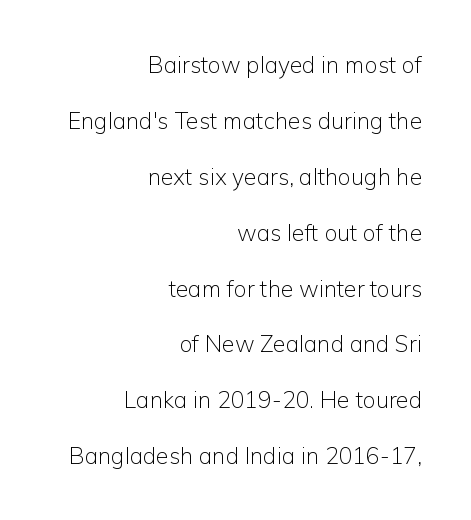
The image shows 23 px text type, upright; set right-aligned, loose line spacing (2.43x), normal letter spacing, not underlined.
